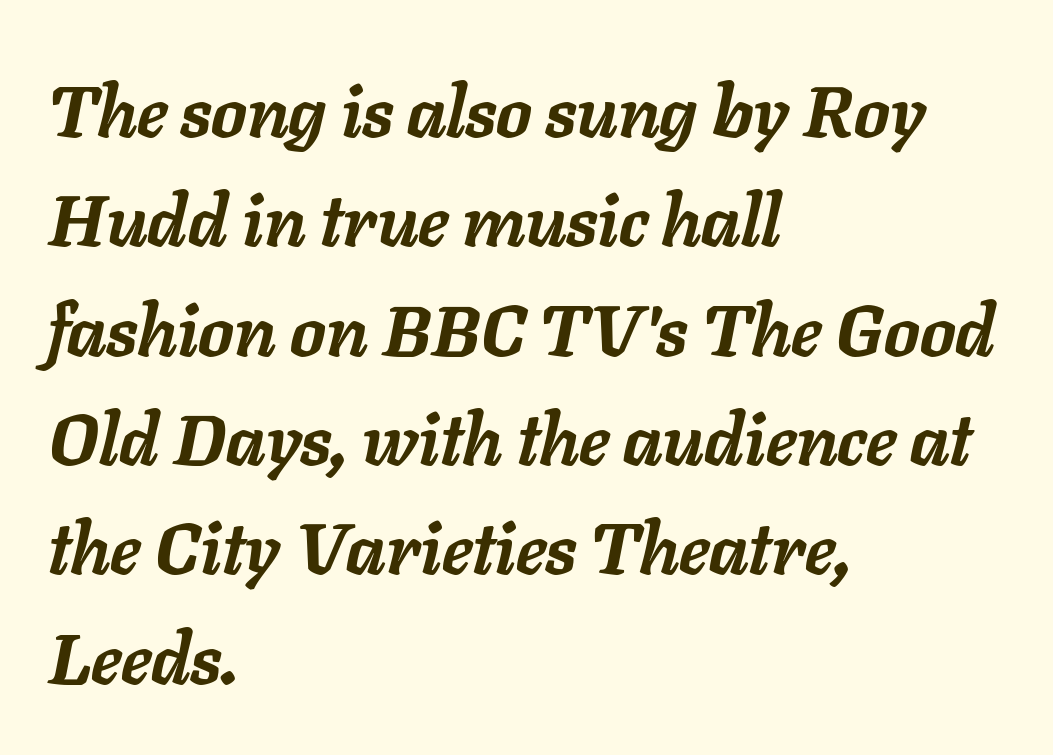
Q: Is the text bold? A: Yes.
Q: Is the text italic (slanted)? A: Yes, it leans right by about 11 degrees.
Q: Is the text underlined? A: No.
Q: How is the paragraph aligned? A: Left-aligned.
Q: Is the spacing between letters normal or unusually wide? A: Normal.
Q: Is the spacing between lines tight, normal or loose? A: Normal.
Q: Width (condensed, normal, or wide)? A: Normal.
Q: Stroke contrast? A: Low.
Q: x-height? A: Medium.
Q: Monospaced? A: No.
